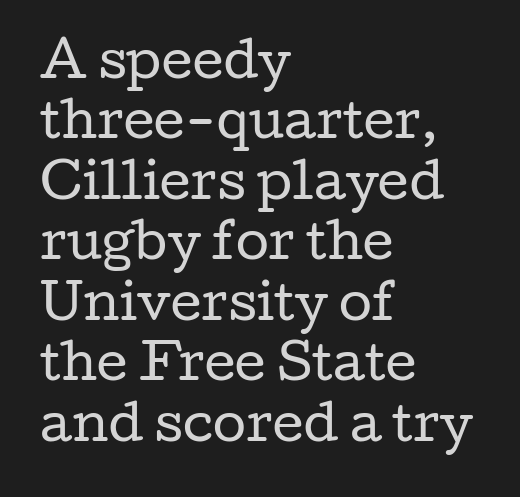
{"serif": "yes", "italic": "no", "bold": "no", "weight": "regular", "width": "wide", "stroke_contrast": "low", "x_height": "medium", "monospaced": "no", "underline": "no", "align": "left", "line_spacing": "normal", "line_spacing_ratio": 1.26, "letter_spacing": "normal", "letter_spacing_em": 0.0, "glyph_px": 48}
